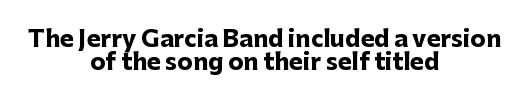
{"italic": "no", "bold": "yes", "underline": "no", "align": "center", "line_spacing": "tight", "line_spacing_ratio": 1.01, "letter_spacing": "normal", "letter_spacing_em": 0.0, "glyph_px": 23}
